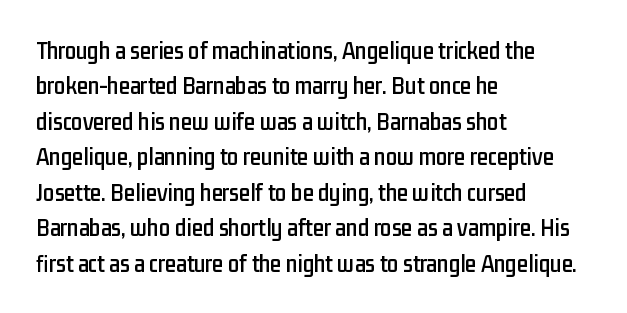
Q: Is the text italic (slanted)? A: No, it is upright.
Q: Is the text underlined? A: No.
Q: How is the paragraph aligned? A: Left-aligned.
Q: Is the spacing between letters normal or unusually wide? A: Normal.
Q: Is the spacing between lines tight, normal or loose? A: Normal.
